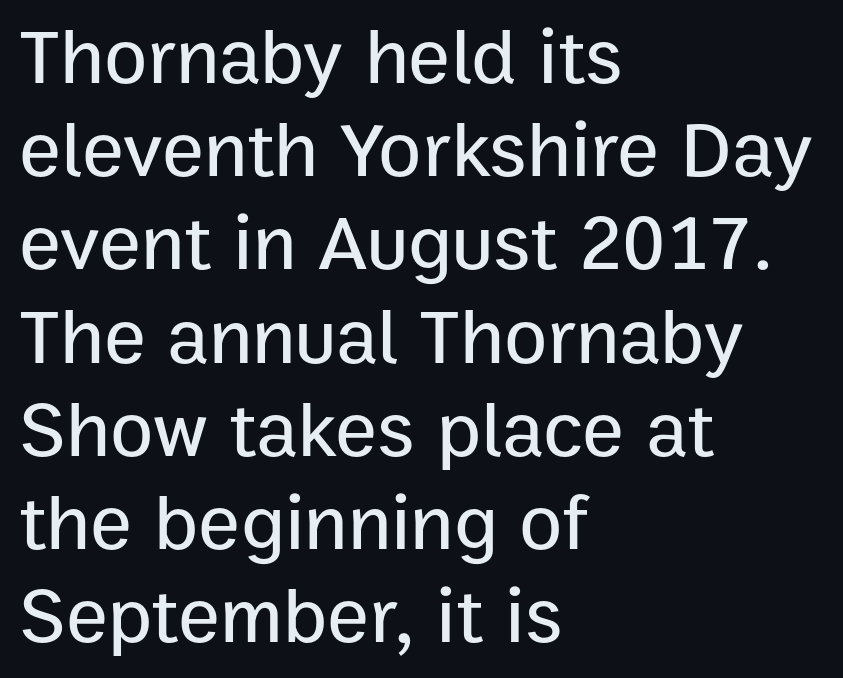
The image shows 79 px sans-serif type, upright; set left-aligned, line spacing 1.18x, normal letter spacing, not underlined; low stroke contrast and a medium x-height.
